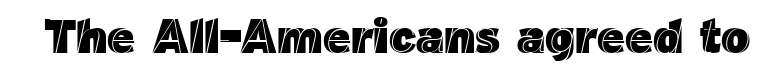
Inter-character spacing is left at the font's built-in metrics. Think of a printed novel: that variable character pitch is what you see here. Decoration check: the copy has no underline. Italic? Not at all — the glyphs are vertical.
